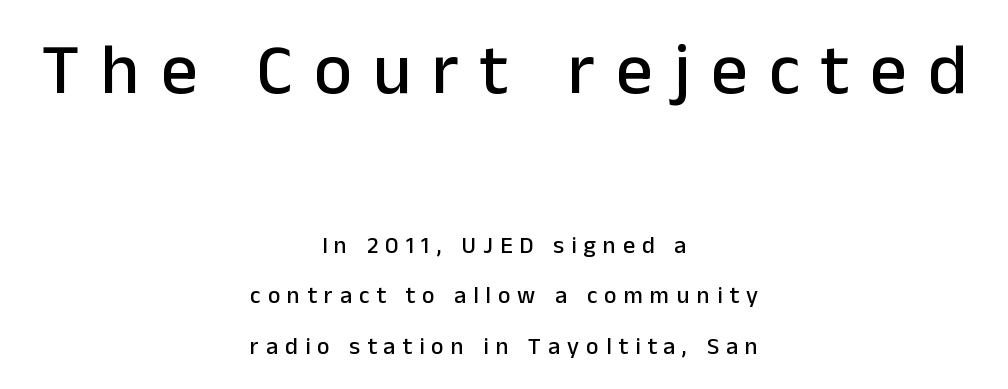
{"serif": "no", "italic": "no", "width": "normal", "stroke_contrast": "low", "x_height": "medium", "monospaced": "no", "underline": "no", "align": "center", "line_spacing": "loose", "line_spacing_ratio": 2.1, "letter_spacing": "wide", "letter_spacing_em": 0.29, "larger_block": "first", "size_ratio": 3.0, "glyph_px": 72}
